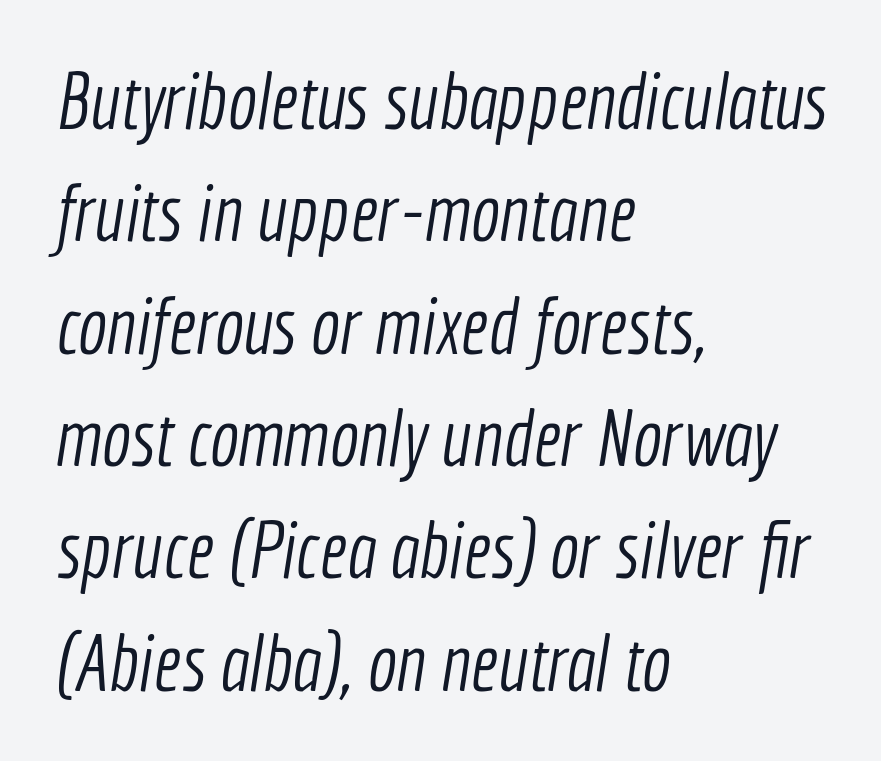
Q: Is the text bold? A: No.
Q: Is the typeface a serif or a sans-serif typeface? A: Sans-serif.
Q: Is the text underlined? A: No.
Q: How is the paragraph aligned? A: Left-aligned.
Q: Is the spacing between letters normal or unusually wide? A: Normal.
Q: Is the spacing between lines tight, normal or loose? A: Normal.
Q: Width (condensed, normal, or wide)? A: Condensed.
Q: x-height? A: Medium.
Q: Monospaced? A: No.
